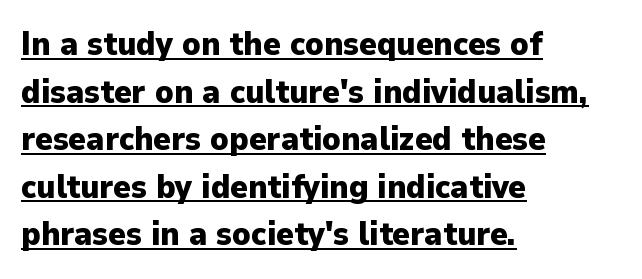
The image shows 33 px heavy sans-serif type, upright; set left-aligned, normal line spacing (1.44x), normal letter spacing, underlined; low stroke contrast and a medium x-height.
